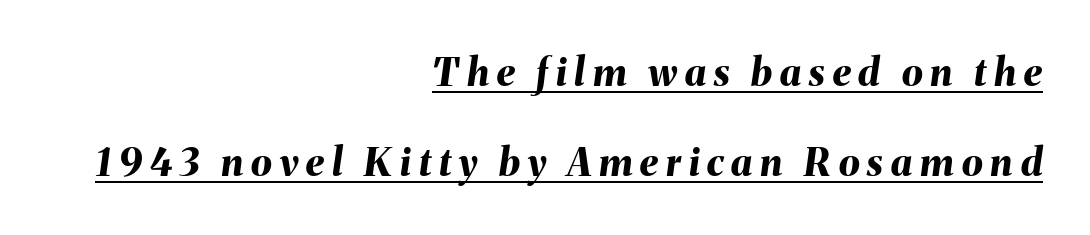
Q: Is the text bold? A: Yes.
Q: Is the text italic (slanted)? A: Yes, it leans right by about 8 degrees.
Q: Is the text underlined? A: Yes.
Q: How is the paragraph aligned? A: Right-aligned.
Q: Is the spacing between letters normal or unusually wide? A: Unusually wide.
Q: Is the spacing between lines tight, normal or loose? A: Loose.
Q: Width (condensed, normal, or wide)? A: Normal.
Q: Stroke contrast? A: Medium.
Q: x-height? A: Medium.
Q: Monospaced? A: No.
